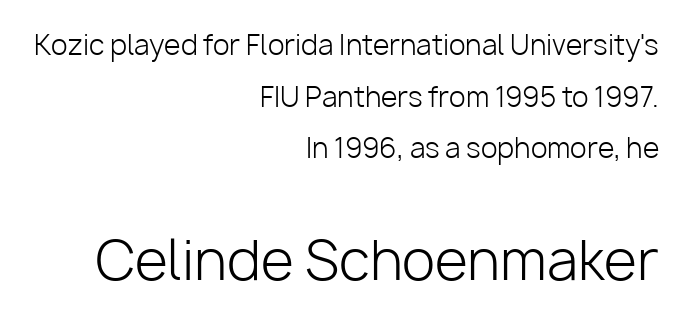
The foot of each line stays bare and open. Serifs: no, the terminals of the letterforms are clean. Loosely led — the rows are spread out. Every row of glyphs terminates at an identical x-position on the right. Proportional: the letters do not fall into vertical columns. Tracking here is standard; glyphs follow each other at the usual distance.
